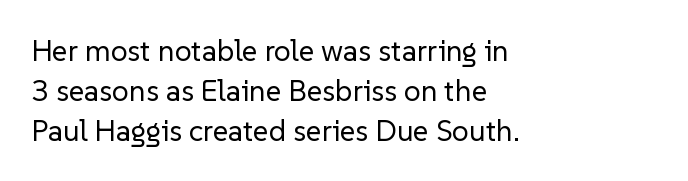
{"serif": "no", "italic": "no", "bold": "no", "weight": "regular", "width": "normal", "stroke_contrast": "low", "x_height": "medium", "monospaced": "no", "underline": "no", "align": "left", "line_spacing": "normal", "line_spacing_ratio": 1.33, "letter_spacing": "normal", "letter_spacing_em": 0.0, "glyph_px": 30}
